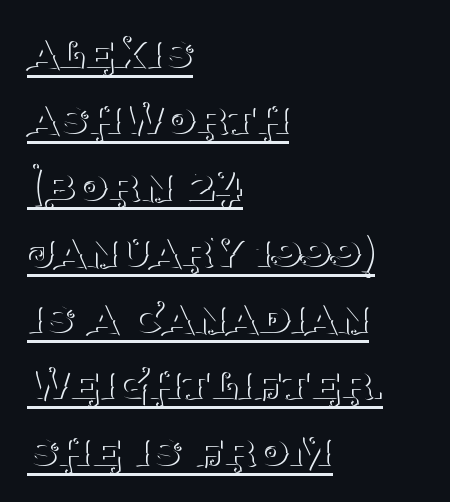
Q: Is the text bold? A: No.
Q: Is the text italic (slanted)? A: No, it is upright.
Q: Is the typeface a serif or a sans-serif typeface? A: Serif.
Q: Is the text underlined? A: Yes.
Q: How is the paragraph aligned? A: Left-aligned.
Q: Is the spacing between letters normal or unusually wide? A: Normal.
Q: Is the spacing between lines tight, normal or loose? A: Normal.
Q: Width (condensed, normal, or wide)? A: Normal.
Q: Stroke contrast? A: Medium.
Q: x-height? A: Large.
Q: Monospaced? A: No.
